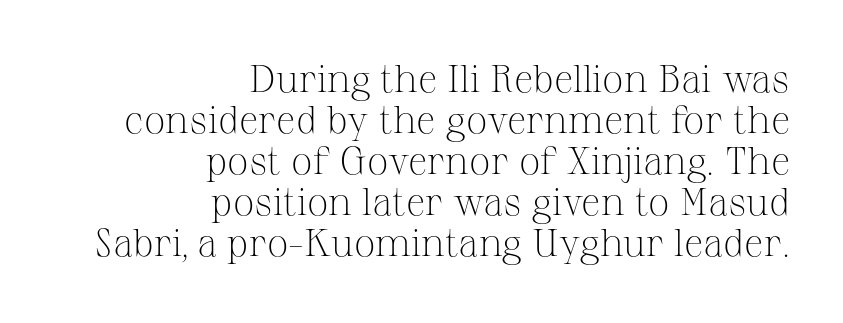
The image shows 38 px light serif type, upright; set right-aligned, tight line spacing (1.08x), normal letter spacing, not underlined; medium stroke contrast and a medium x-height.
